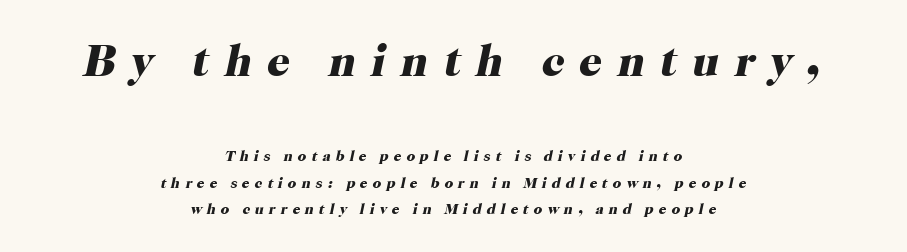
{"serif": "yes", "italic": "yes", "lean": "right", "slant_degrees": 12, "bold": "yes", "weight": "heavy", "width": "normal", "stroke_contrast": "high", "x_height": "medium", "monospaced": "no", "underline": "no", "align": "center", "line_spacing_ratio": 1.78, "letter_spacing": "wide", "letter_spacing_em": 0.33, "larger_block": "first", "size_ratio": 3.0, "glyph_px": 45}
